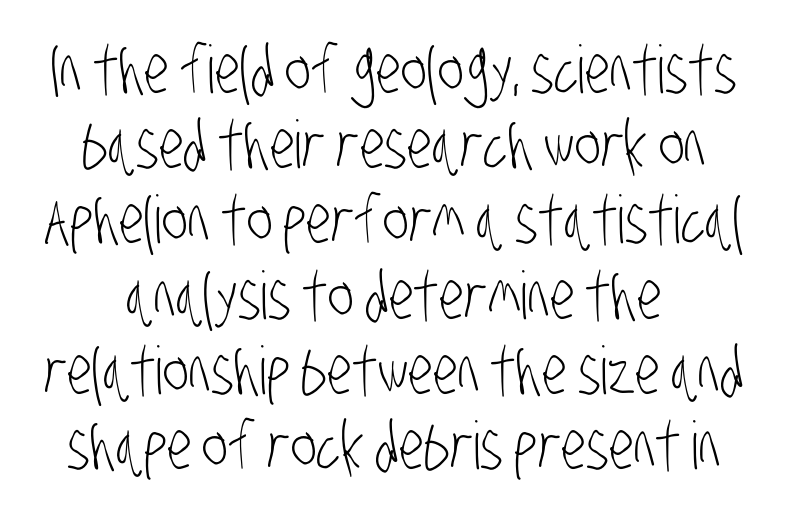
Both edges are ragged and mirror each other, which tells us the setting is centered. Characters follow at the spacing the type designer built in. Quick note: interline space is minimal. The rendering uses natural spacing where letterforms have individual widths. What kind of face is this? One without serifs — a sans.
